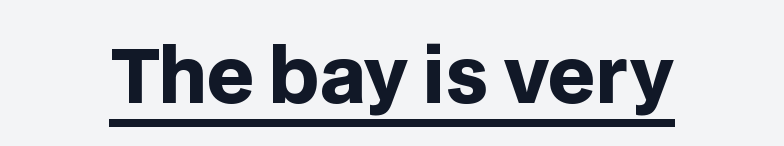
Words appear dense and cohesive because spacing is normal. This sample uses an upright cut, with every glyph sitting square on the baseline. The characters display no serif detailing; their extremities are plain. You'd pick this weight for a headline — it's a proper bold. Like a heading marked for emphasis, these lines bear an underscore.
